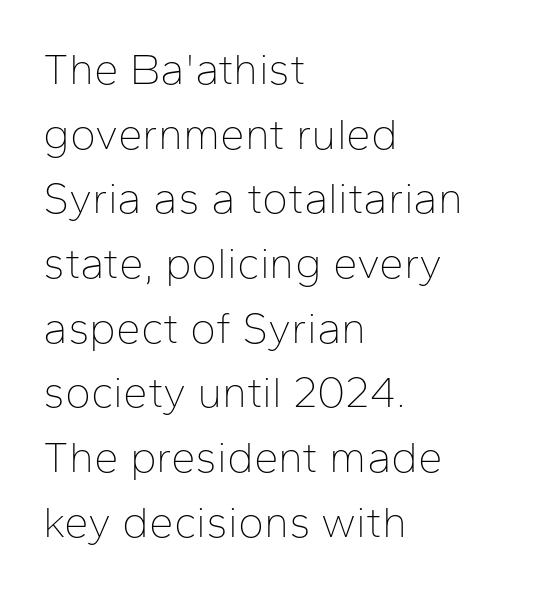
Q: Is the text bold? A: No.
Q: Is the text italic (slanted)? A: No, it is upright.
Q: Is the typeface a serif or a sans-serif typeface? A: Sans-serif.
Q: Is the text underlined? A: No.
Q: How is the paragraph aligned? A: Left-aligned.
Q: Is the spacing between letters normal or unusually wide? A: Normal.
Q: Is the spacing between lines tight, normal or loose? A: Normal.
Q: Width (condensed, normal, or wide)? A: Normal.
Q: Stroke contrast? A: Low.
Q: x-height? A: Medium.
Q: Monospaced? A: No.
